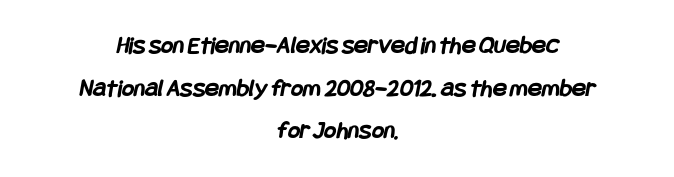
Compared with a flush-left layout, this one balances lines on the center instead. Check under the words: just untouched page. The strokes are fattened all the way to bold. Here the glyphs are tracked normally, forming tight word shapes. The designer left line spacing at the default.
